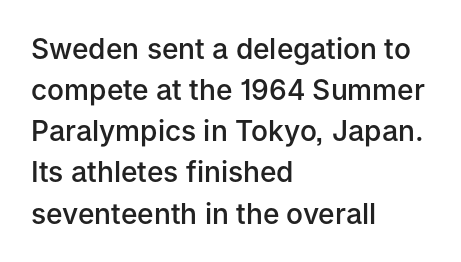
Q: Is the text bold? A: Semi-bold.
Q: Is the text italic (slanted)? A: No, it is upright.
Q: Is the typeface a serif or a sans-serif typeface? A: Sans-serif.
Q: Is the text underlined? A: No.
Q: How is the paragraph aligned? A: Left-aligned.
Q: Is the spacing between letters normal or unusually wide? A: Normal.
Q: Is the spacing between lines tight, normal or loose? A: Normal.
Q: Width (condensed, normal, or wide)? A: Normal.
Q: Stroke contrast? A: Low.
Q: x-height? A: Medium.
Q: Monospaced? A: No.
